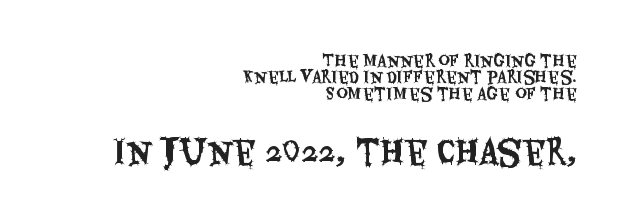
Q: Is the text italic (slanted)? A: No, it is upright.
Q: Is the typeface a serif or a sans-serif typeface? A: Sans-serif.
Q: Is the text underlined? A: No.
Q: How is the paragraph aligned? A: Right-aligned.
Q: Is the spacing between letters normal or unusually wide? A: Normal.
Q: Is the spacing between lines tight, normal or loose? A: Tight.
Q: Which block of text is set in a larger size, the first (top) or the second (bottom)? A: The second (bottom) one.
Q: Width (condensed, normal, or wide)? A: Condensed.
Q: Stroke contrast? A: Medium.
Q: x-height? A: Large.
Q: Monospaced? A: No.
